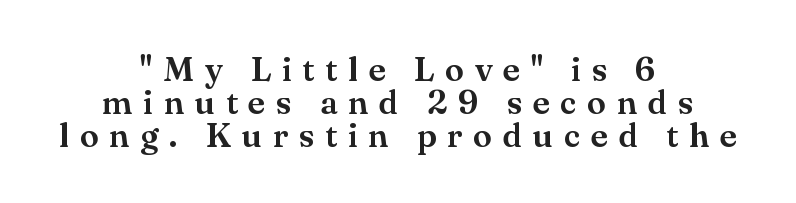
Q: Is the text italic (slanted)? A: No, it is upright.
Q: Is the typeface a serif or a sans-serif typeface? A: Serif.
Q: Is the text underlined? A: No.
Q: How is the paragraph aligned? A: Centered.
Q: Is the spacing between letters normal or unusually wide? A: Unusually wide.
Q: Is the spacing between lines tight, normal or loose? A: Tight.
Q: Width (condensed, normal, or wide)? A: Normal.
Q: Stroke contrast? A: Medium.
Q: x-height? A: Small.
Q: Monospaced? A: No.
